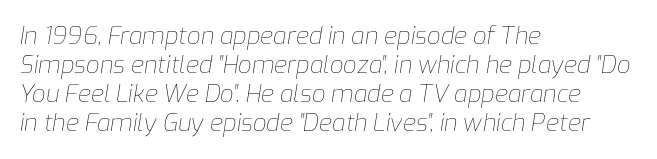
Caption: face not bold, strokes unweighted. Where is the straight margin? On the left. The font's italic variant was chosen for this text. Glance below the letters and you will spot only blank space. The rendering keeps characters at their native spacing.
